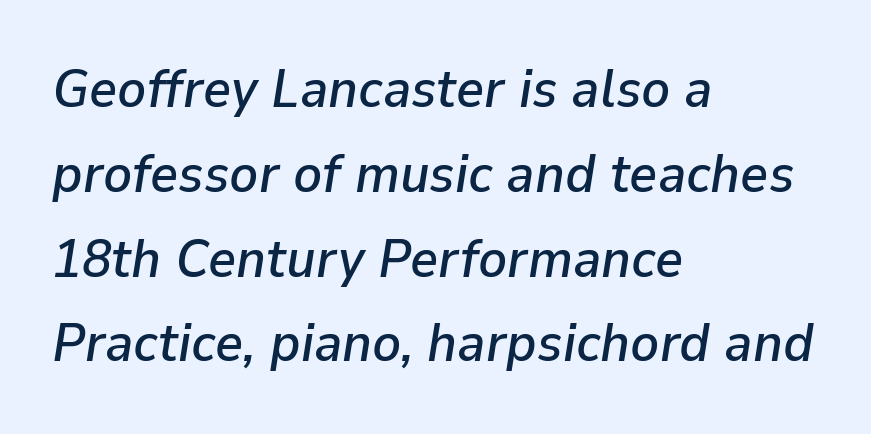
{"italic": "yes", "lean": "right", "slant_degrees": 9, "width": "normal", "stroke_contrast": "low", "x_height": "medium", "monospaced": "no", "underline": "no", "align": "left", "line_spacing": "normal", "line_spacing_ratio": 1.57, "letter_spacing": "normal", "letter_spacing_em": 0.0, "glyph_px": 54}
